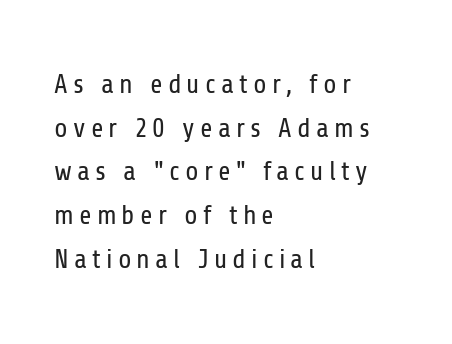
The image shows 27 px text type, upright; set left-aligned, normal line spacing (1.62x), not underlined.
